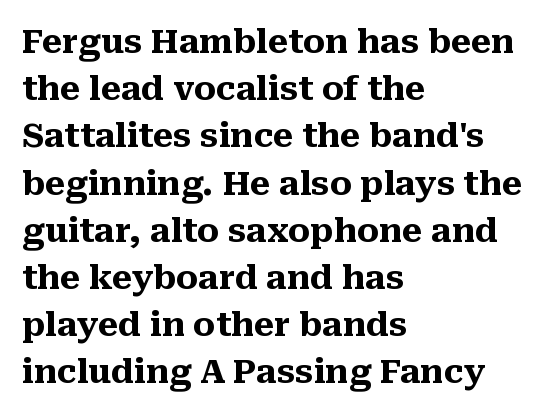
Q: Is the text bold? A: Yes.
Q: Is the text italic (slanted)? A: No, it is upright.
Q: Is the typeface a serif or a sans-serif typeface? A: Serif.
Q: Is the text underlined? A: No.
Q: How is the paragraph aligned? A: Left-aligned.
Q: Is the spacing between letters normal or unusually wide? A: Normal.
Q: Is the spacing between lines tight, normal or loose? A: Normal.
Q: Width (condensed, normal, or wide)? A: Normal.
Q: Stroke contrast? A: Medium.
Q: x-height? A: Medium.
Q: Monospaced? A: No.
